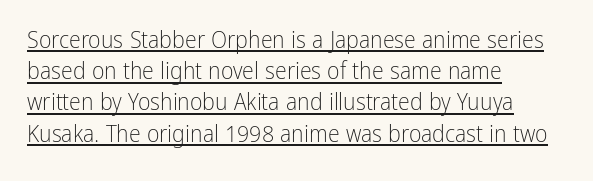
Q: Is the text bold? A: No.
Q: Is the text italic (slanted)? A: No, it is upright.
Q: Is the text underlined? A: Yes.
Q: How is the paragraph aligned? A: Left-aligned.
Q: Is the spacing between letters normal or unusually wide? A: Normal.
Q: Is the spacing between lines tight, normal or loose? A: Normal.
